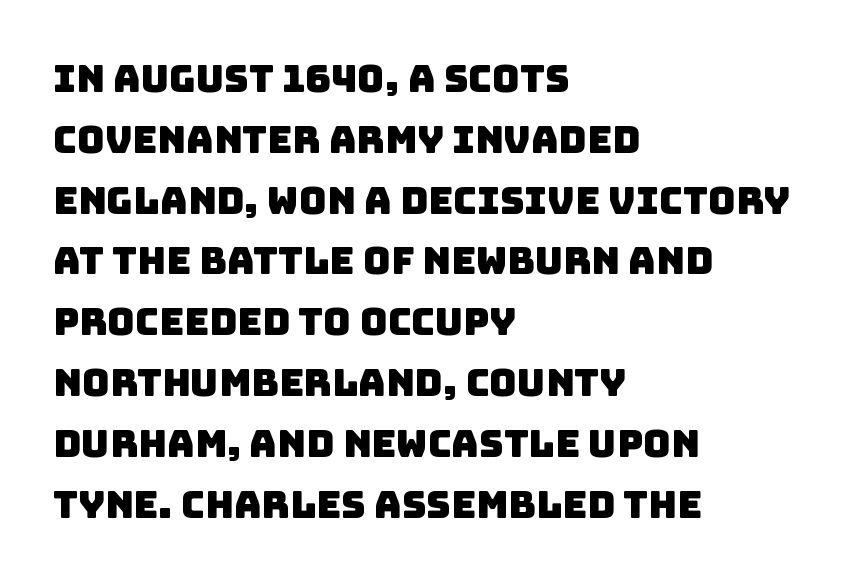
The image shows 38 px sans-serif type; set left-aligned, normal line spacing (1.6x), normal letter spacing, not underlined; low stroke contrast and a large x-height.
